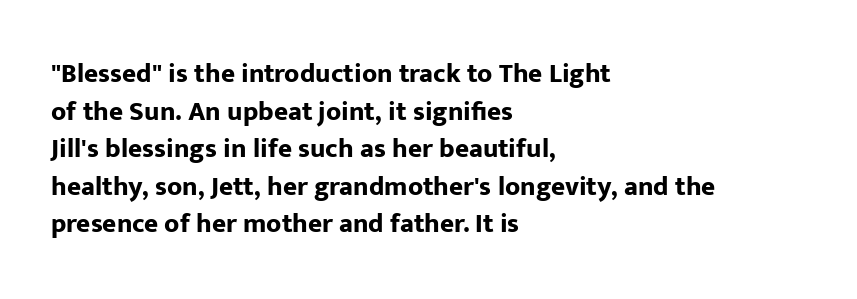
Its strokes are broad and dark, the hallmark of bold type. The letterforms sit shoulder to shoulder at normal distance. Horizontal alignment here is leftward, the default for most running prose. Each new line begins a customary step beneath the previous one. Has an underline been added? It has not. Characters remain perfectly vertical along every line.
